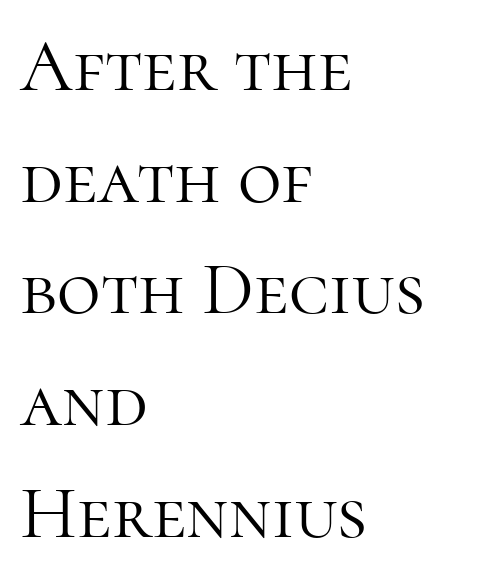
Q: Is the text bold? A: No.
Q: Is the text italic (slanted)? A: No, it is upright.
Q: Is the typeface a serif or a sans-serif typeface? A: Serif.
Q: Is the text underlined? A: No.
Q: How is the paragraph aligned? A: Left-aligned.
Q: Is the spacing between letters normal or unusually wide? A: Normal.
Q: Is the spacing between lines tight, normal or loose? A: Normal.
Q: Width (condensed, normal, or wide)? A: Normal.
Q: Stroke contrast? A: High.
Q: x-height? A: Medium.
Q: Monospaced? A: No.
